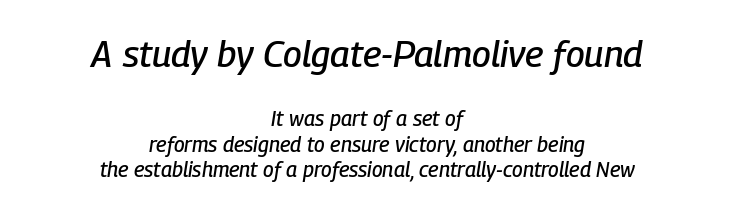
The image shows 37 px condensed type, italic (leaning right); set centered, line spacing 1.21x, normal letter spacing, not underlined; the first (top) block is 1.76x larger; low stroke contrast and a medium x-height.
